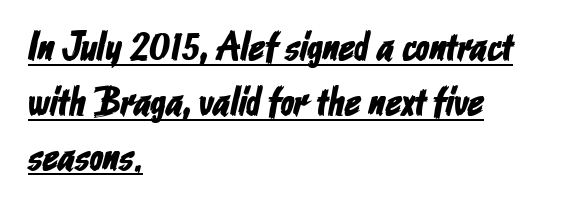
{"serif": "no", "width": "condensed", "stroke_contrast": "low", "x_height": "medium", "monospaced": "no", "underline": "yes", "align": "left", "line_spacing": "normal", "line_spacing_ratio": 1.37, "letter_spacing": "normal", "letter_spacing_em": 0.0, "glyph_px": 40}
